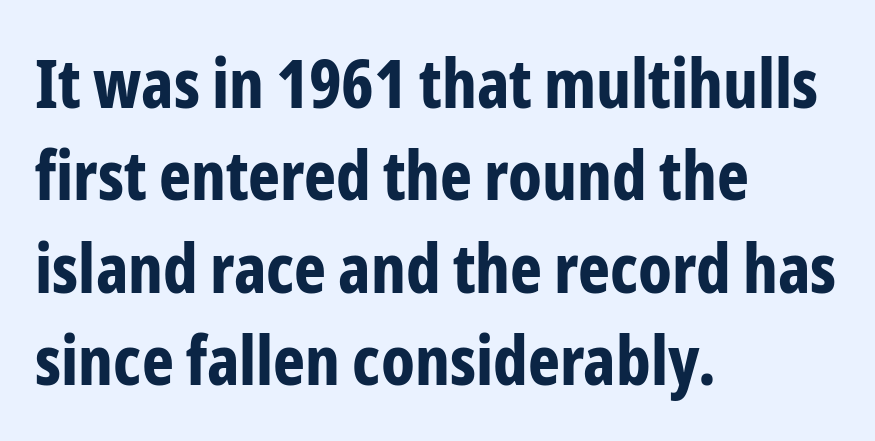
The image shows 68 px bold, condensed sans-serif type, upright; set left-aligned, normal line spacing (1.36x), normal letter spacing, not underlined; low stroke contrast and a medium x-height.
